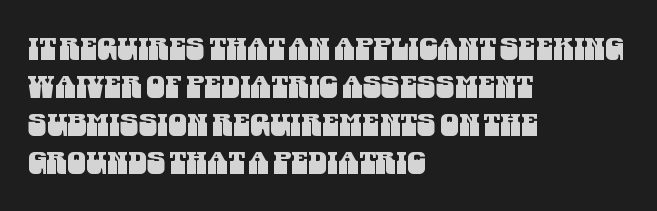
The image shows 30 px condensed sans-serif type; set left-aligned, normal line spacing (1.27x), normal letter spacing, not underlined; medium stroke contrast and a large x-height.
